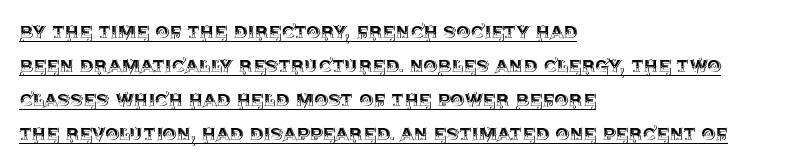
What's the leading like? Ordinary, nothing unusual. Posture: straight, roman, zero tilt. The horizontal fit of the characters is conventional and even. Casual observation: everything's shoved over to the left. A typographer would call this underscored text.
